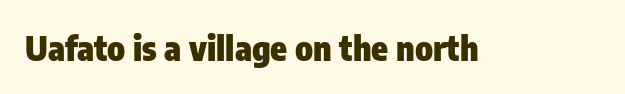
Q: Is the text bold? A: Yes.
Q: Is the text italic (slanted)? A: No, it is upright.
Q: Is the typeface a serif or a sans-serif typeface? A: Sans-serif.
Q: Is the text underlined? A: No.
Q: Is the spacing between letters normal or unusually wide? A: Normal.
Q: Width (condensed, normal, or wide)? A: Condensed.
Q: Stroke contrast? A: Low.
Q: x-height? A: Medium.
Q: Monospaced? A: No.
